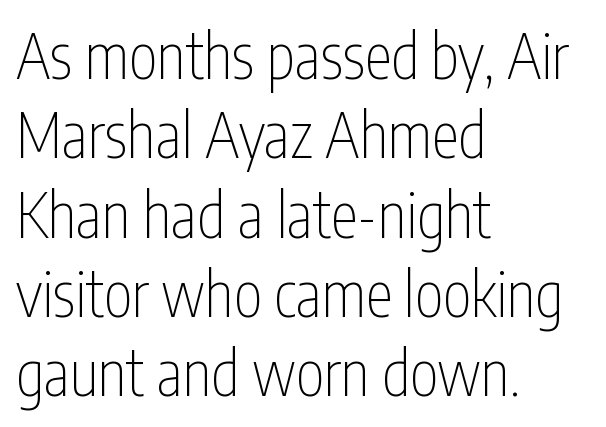
Q: Is the text bold? A: No.
Q: Is the text italic (slanted)? A: No, it is upright.
Q: Is the typeface a serif or a sans-serif typeface? A: Sans-serif.
Q: Is the text underlined? A: No.
Q: How is the paragraph aligned? A: Left-aligned.
Q: Is the spacing between letters normal or unusually wide? A: Normal.
Q: Is the spacing between lines tight, normal or loose? A: Normal.
Q: Width (condensed, normal, or wide)? A: Condensed.
Q: Stroke contrast? A: Low.
Q: x-height? A: Medium.
Q: Monospaced? A: No.
